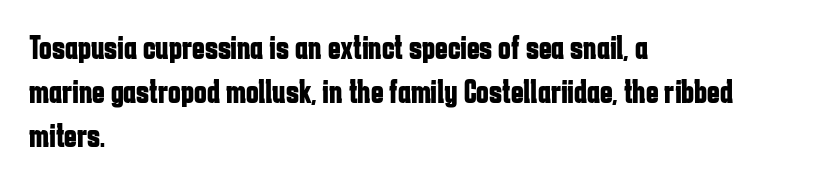
Q: Is the text bold? A: Yes.
Q: Is the text italic (slanted)? A: No, it is upright.
Q: Is the typeface a serif or a sans-serif typeface? A: Sans-serif.
Q: Is the text underlined? A: No.
Q: How is the paragraph aligned? A: Left-aligned.
Q: Is the spacing between letters normal or unusually wide? A: Normal.
Q: Is the spacing between lines tight, normal or loose? A: Normal.
Q: Width (condensed, normal, or wide)? A: Condensed.
Q: Stroke contrast? A: Low.
Q: x-height? A: Medium.
Q: Monospaced? A: No.
